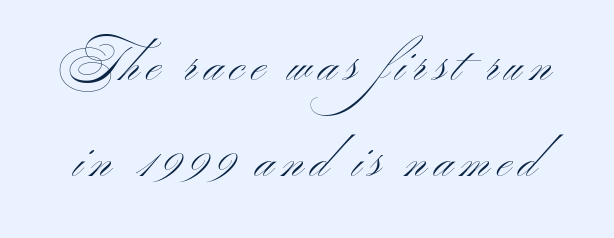
The image shows 48 px light, wide sans-serif type; set loose line spacing (2.0x), not underlined; medium stroke contrast and a small x-height.
